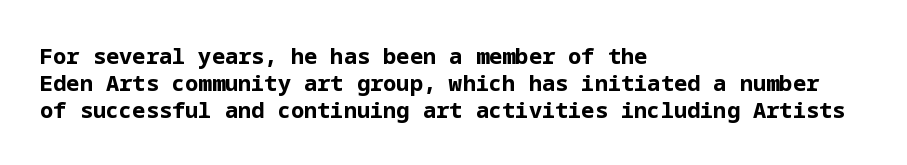
The image shows 22 px bold type, upright; set left-aligned, line spacing 1.22x, normal letter spacing, not underlined.
